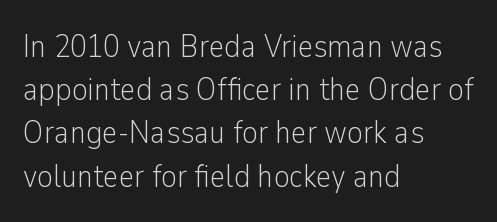
{"serif": "no", "italic": "no", "bold": "no", "weight": "light", "width": "condensed", "stroke_contrast": "low", "x_height": "medium", "monospaced": "no", "underline": "no", "align": "left", "line_spacing": "normal", "line_spacing_ratio": 1.31, "letter_spacing": "normal", "letter_spacing_em": 0.0, "glyph_px": 33}
